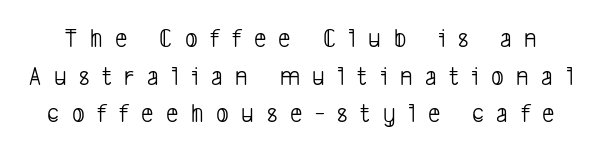
There is plenty of visible air inserted between adjacent glyphs. The space directly below the letters is spotless. Letters have the restrained weight of plain body copy at most. Summary of vertical rhythm: regular, with standard interline spacing.
